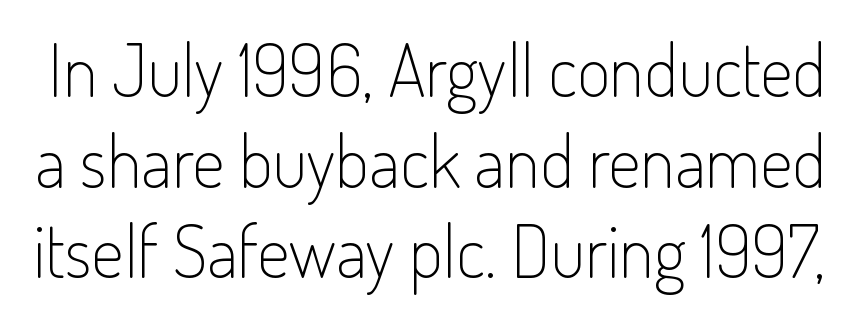
The image shows 72 px light, condensed sans-serif type, upright; set normal line spacing (1.26x), normal letter spacing, not underlined; low stroke contrast and a small x-height.
